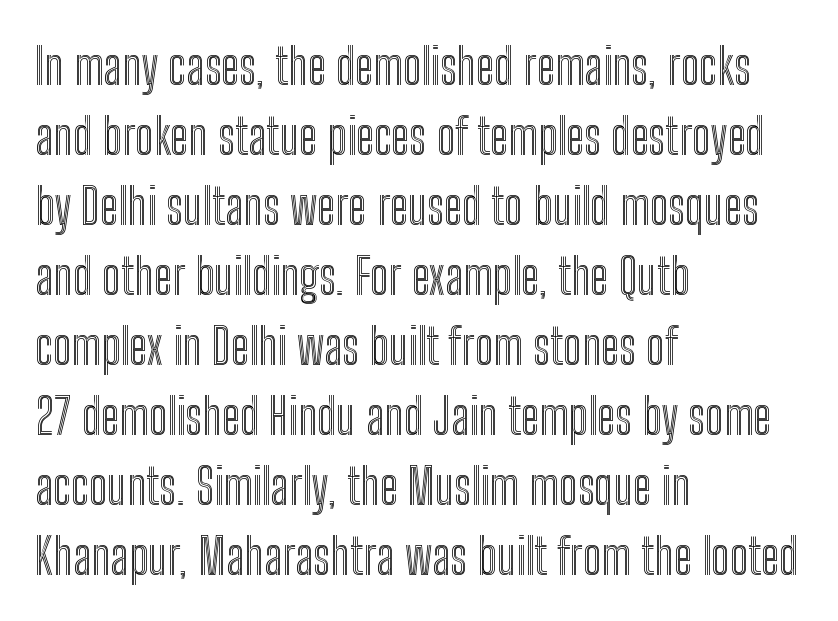
The image shows 50 px condensed type, upright; set left-aligned, normal line spacing (1.4x), normal letter spacing, not underlined; a medium x-height.
